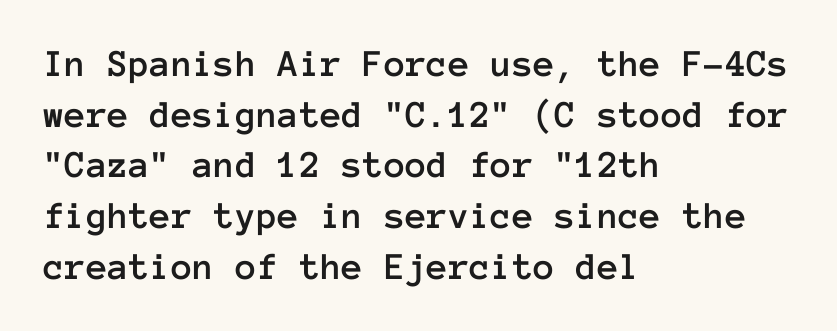
The typography opts for an upright posture over an oblique one. Rows of type keep a routine distance in the vertical direction. The gap between lines stays unmarked. Letter spacing: default. You could count columns in this text — the font is strictly monospaced. Compared with a centered layout, this one pins lines to the left instead.
